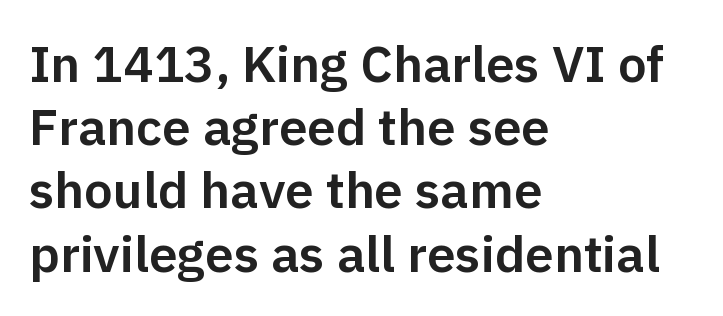
Q: Is the text italic (slanted)? A: No, it is upright.
Q: Is the typeface a serif or a sans-serif typeface? A: Sans-serif.
Q: Is the text underlined? A: No.
Q: How is the paragraph aligned? A: Left-aligned.
Q: Is the spacing between letters normal or unusually wide? A: Normal.
Q: Width (condensed, normal, or wide)? A: Normal.
Q: Stroke contrast? A: Low.
Q: x-height? A: Medium.
Q: Monospaced? A: No.
